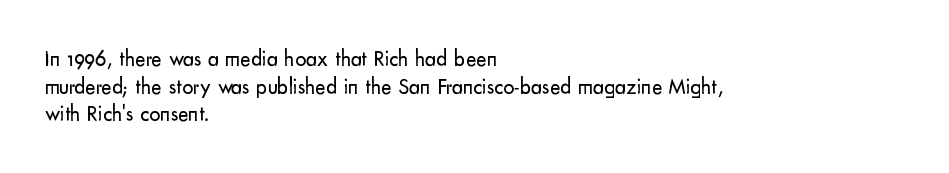
The image shows 22 px text type, upright; set left-aligned, normal line spacing (1.26x), normal letter spacing, not underlined.
